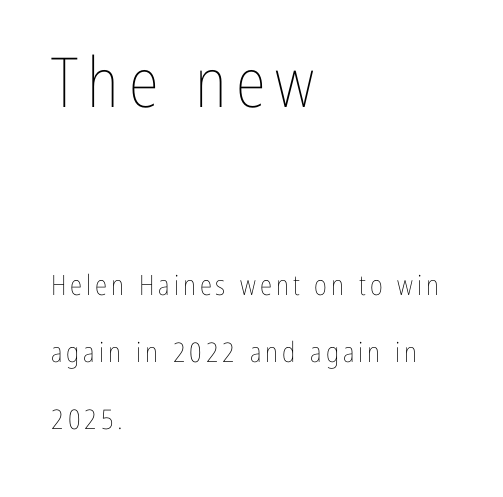
The image shows 69 px thin, condensed type, upright; set left-aligned, loose line spacing (2.4x), not underlined; the first (top) block is 2.46x larger; low stroke contrast and a medium x-height.
